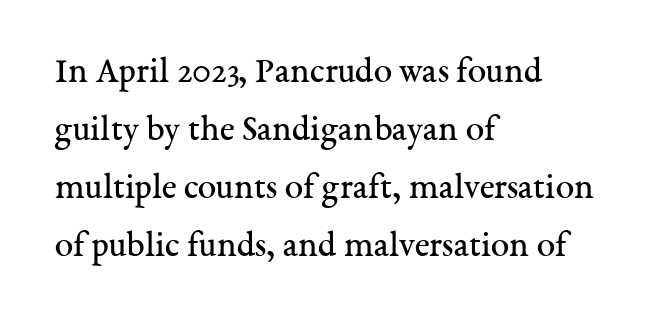
The image shows 37 px regular-weight serif type, upright; set left-aligned, normal line spacing (1.57x), normal letter spacing, not underlined; medium stroke contrast and a medium x-height.
